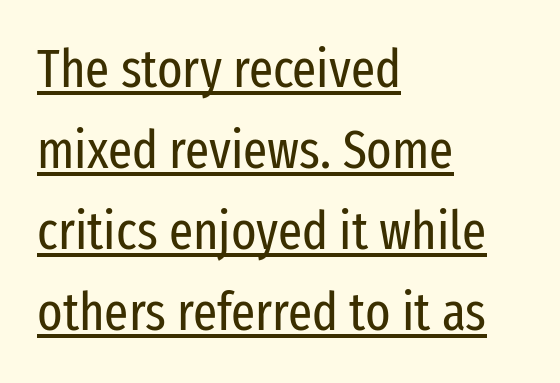
The image shows 53 px regular-weight, condensed sans-serif type, upright; set left-aligned, normal line spacing (1.53x), normal letter spacing, underlined; low stroke contrast and a medium x-height.
